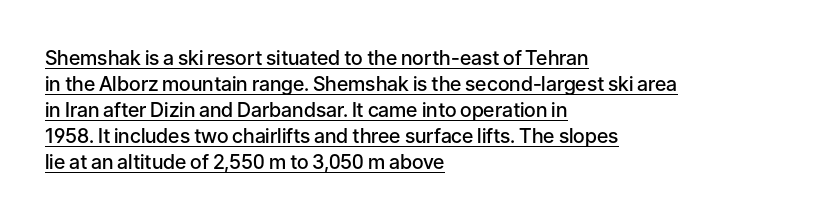
Vertically, the passage feels balanced, rows spaced as you'd expect. Notice how the passage keeps a crisp vertical edge on the left only. Quick note: underline on. Strokes here are thickened, but only to semibold level.
